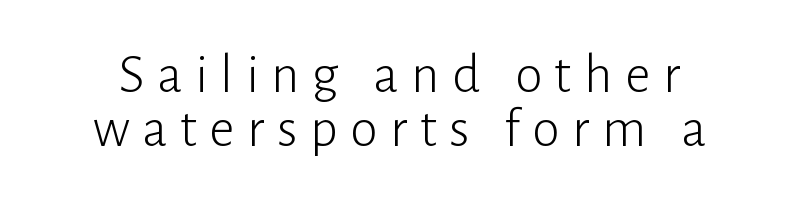
{"serif": "no", "italic": "no", "bold": "no", "weight": "light", "width": "normal", "stroke_contrast": "low", "x_height": "medium", "monospaced": "no", "underline": "no", "line_spacing": "tight", "line_spacing_ratio": 0.97, "letter_spacing": "wide", "letter_spacing_em": 0.22, "glyph_px": 56}
